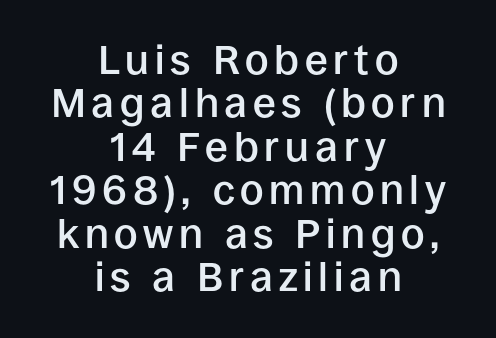
The characters look somewhat weighty, a semibold short of true bold. You could barely slide anything between these rows. This sample has the flowing, uneven cadence of proportional lettering. Type style note: lacks serifs. The paragraph has two soft edges and a firm central axis. Check the space under the baseline: it is left empty.
